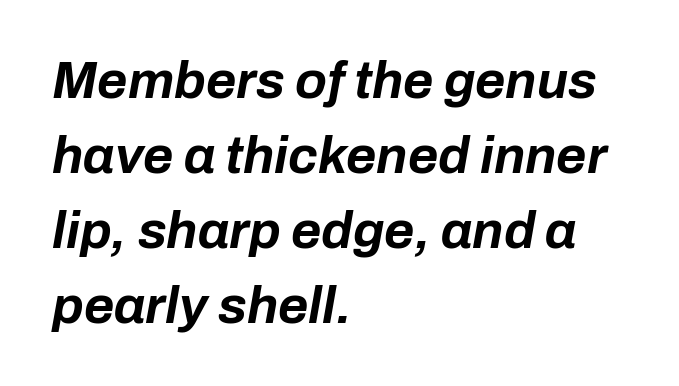
The image shows 52 px bold type, italic (leaning right); set left-aligned, normal line spacing (1.44x), normal letter spacing, not underlined; low stroke contrast and a medium x-height.
